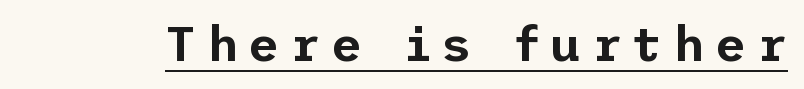
Q: Is the text italic (slanted)? A: No, it is upright.
Q: Is the typeface a serif or a sans-serif typeface? A: Sans-serif.
Q: Is the text underlined? A: Yes.
Q: Is the spacing between letters normal or unusually wide? A: Unusually wide.
Q: Width (condensed, normal, or wide)? A: Normal.
Q: Stroke contrast? A: Low.
Q: x-height? A: Medium.
